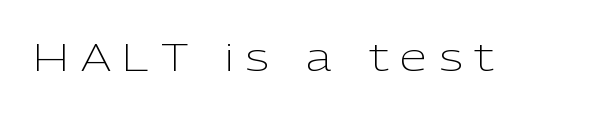
{"serif": "no", "italic": "no", "bold": "no", "weight": "light", "width": "normal", "stroke_contrast": "low", "x_height": "medium", "monospaced": "no", "underline": "no", "letter_spacing": "wide", "letter_spacing_em": 0.3, "glyph_px": 39}
